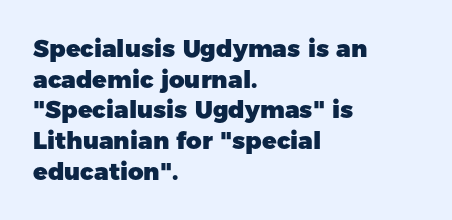
Q: Is the text bold? A: Yes.
Q: Is the text italic (slanted)? A: No, it is upright.
Q: Is the text underlined? A: No.
Q: How is the paragraph aligned? A: Left-aligned.
Q: Is the spacing between letters normal or unusually wide? A: Normal.
Q: Is the spacing between lines tight, normal or loose? A: Normal.
